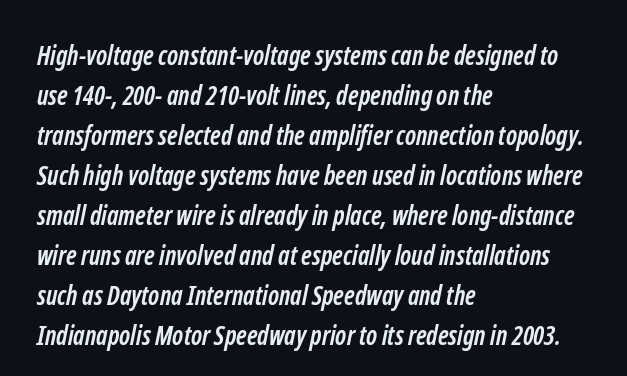
Between one letter and the next there's only the usual sliver of space. Students, observe: this is what conventionally led text looks like. The strokes are fattened all the way to bold. The text block is weighted toward the left margin, trailing off unevenly rightward. The area under the type is left untouched.
